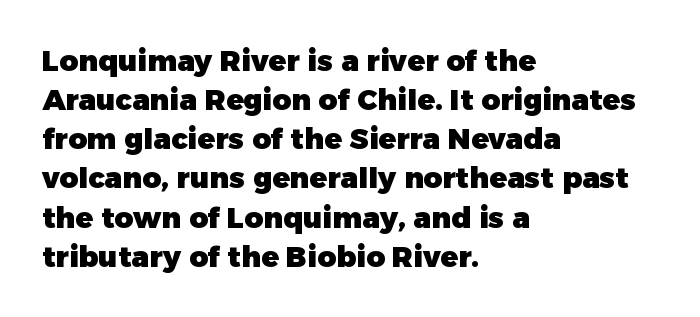
Do the letters lean? They stand straight. Is this a fixed-width face? No — the glyphs have proportional, varying widths. If you measured baseline to baseline, you'd find a middling distance. The horizontal fit of the characters is conventional and even.
